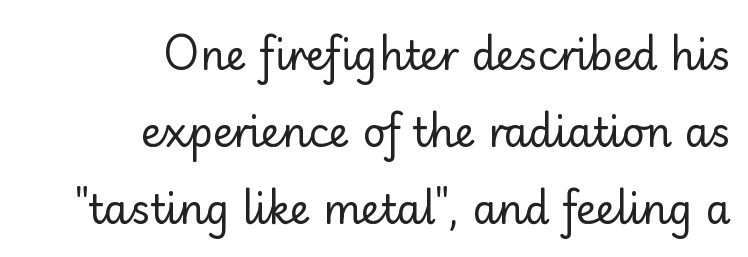
The image shows 40 px regular-weight sans-serif type, upright; set right-aligned, loose line spacing (1.93x), normal letter spacing, not underlined; low stroke contrast and a small x-height.
